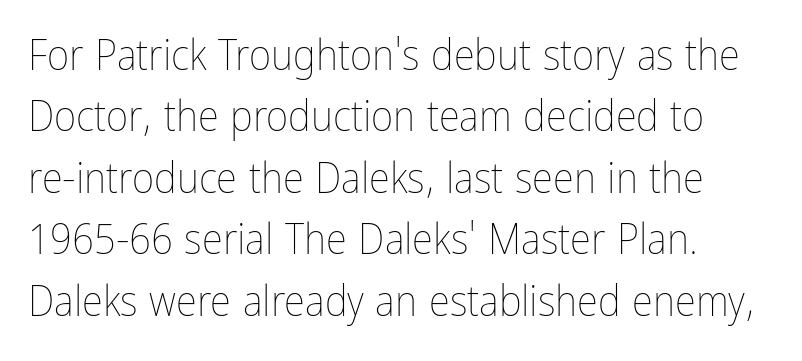
Note the varied advance widths — an 'i' is clearly narrower than an 'm'. Unmarked baselines from the first word to the last. No heavy texture on the line: the type isn't bold. This sample keeps an unexceptional amount of space between lines. Glyph-to-glyph distance matches everyday printed text.
